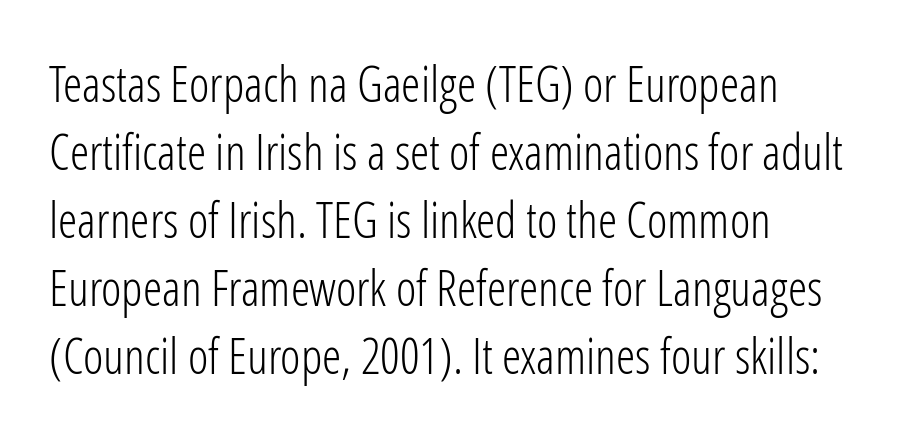
The image shows 49 px light, condensed sans-serif type, upright; set left-aligned, normal line spacing (1.39x), normal letter spacing, not underlined; low stroke contrast and a medium x-height.
